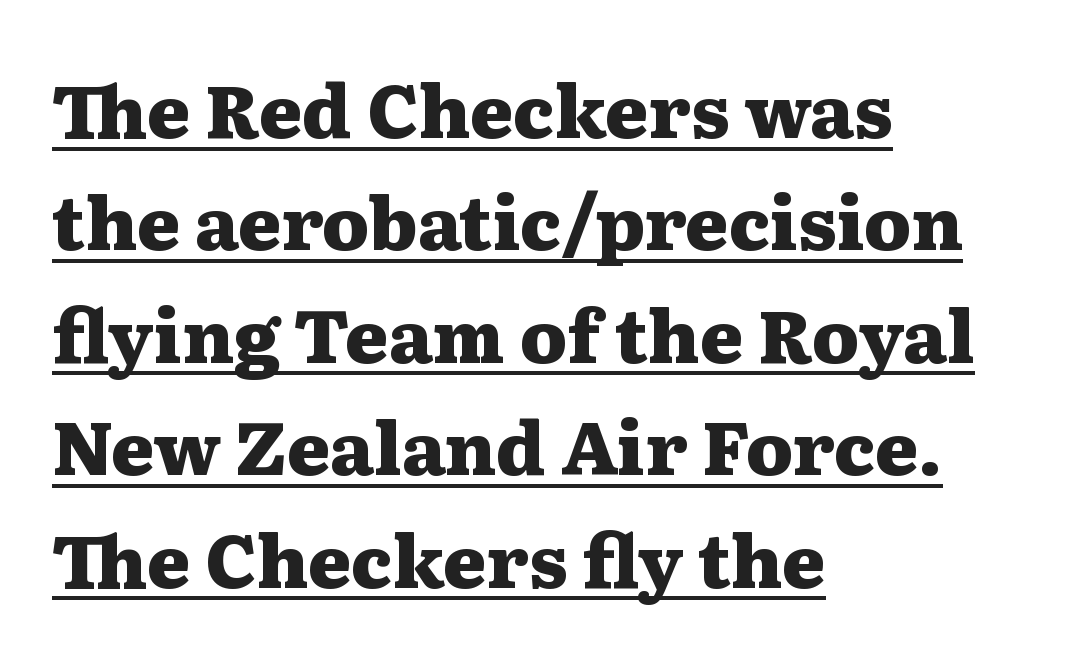
The image shows 73 px heavy, wide serif type, upright; set left-aligned, normal line spacing (1.54x), normal letter spacing, underlined; medium stroke contrast and a medium x-height.
